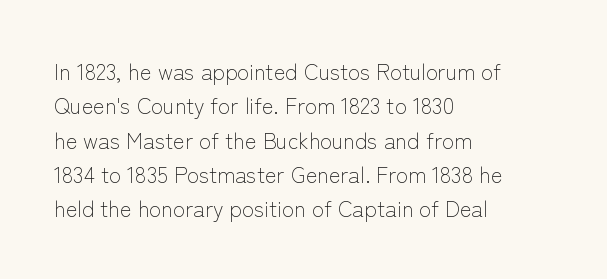
Q: Is the text bold? A: No.
Q: Is the text italic (slanted)? A: No, it is upright.
Q: Is the text underlined? A: No.
Q: How is the paragraph aligned? A: Left-aligned.
Q: Is the spacing between letters normal or unusually wide? A: Normal.
Q: Is the spacing between lines tight, normal or loose? A: Normal.
